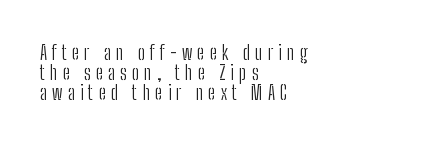
Spacing between characters has been opened up far beyond the box default. Posture: vertical. The cut favours lightness, reaching ordinary text weight at its darkest. Where is the straight margin? On the left. The vertical gap from one line to the next is small.
